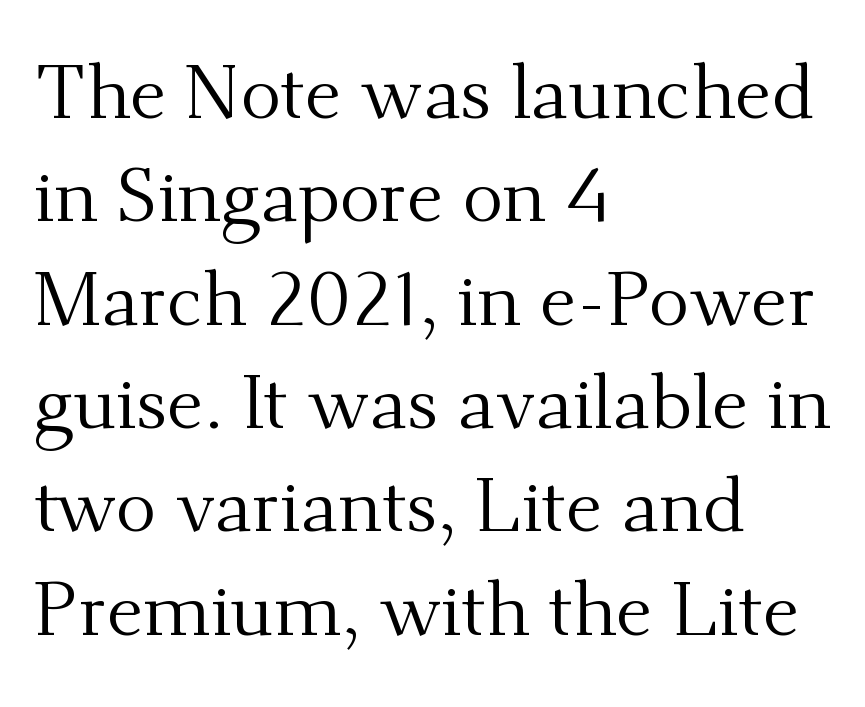
{"serif": "yes", "italic": "no", "bold": "no", "weight": "regular", "width": "normal", "stroke_contrast": "medium", "x_height": "small", "monospaced": "no", "underline": "no", "align": "left", "line_spacing": "normal", "line_spacing_ratio": 1.36, "letter_spacing": "normal", "letter_spacing_em": 0.0, "glyph_px": 76}
